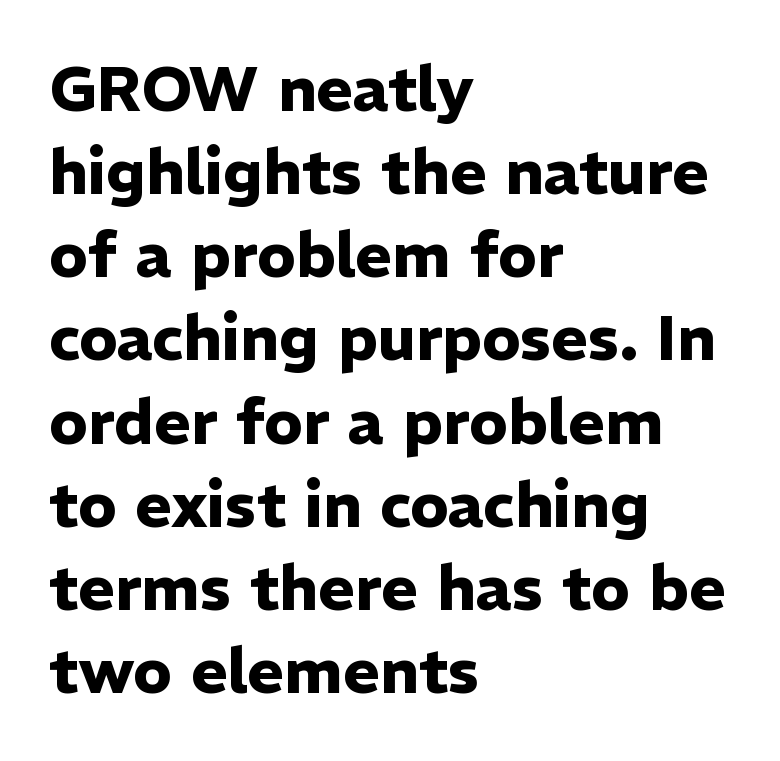
The image shows 63 px heavy sans-serif type, upright; set left-aligned, normal line spacing (1.32x), normal letter spacing, not underlined; low stroke contrast and a medium x-height.
